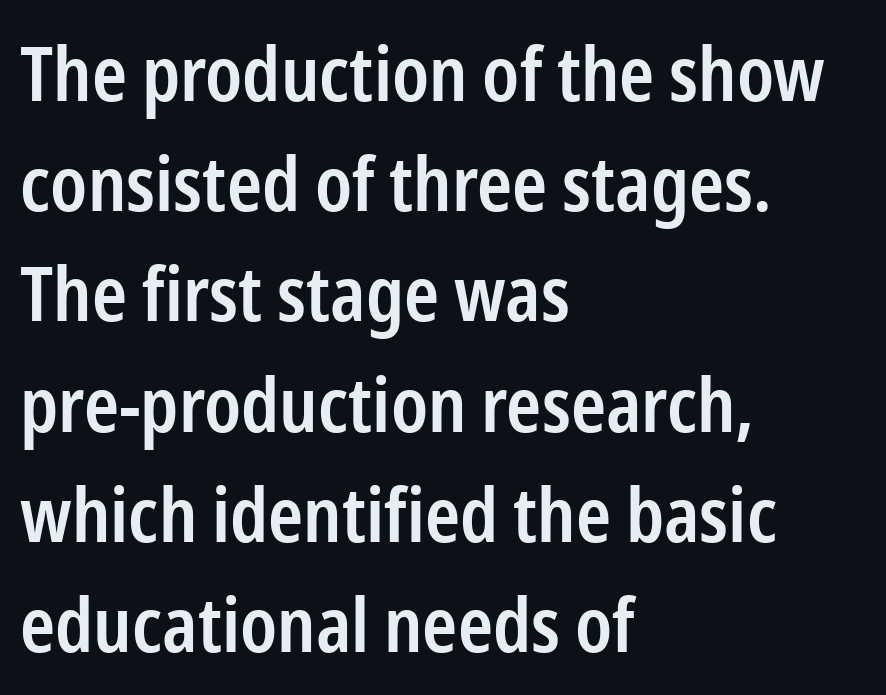
The image shows 75 px semibold, condensed sans-serif type, upright; set left-aligned, normal line spacing (1.47x), normal letter spacing, not underlined; low stroke contrast and a medium x-height.
